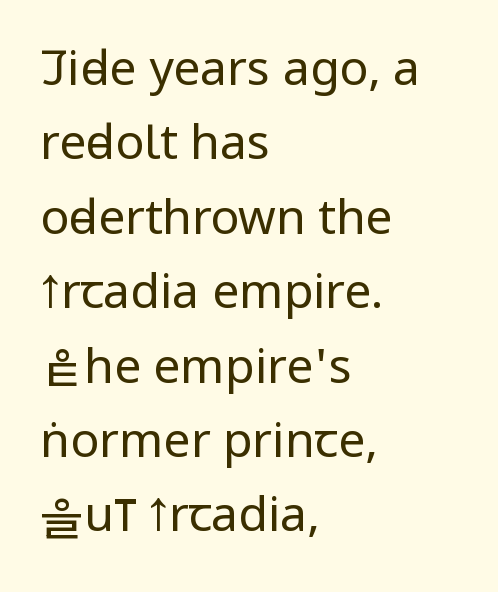
Q: Is the text bold? A: No.
Q: Is the text italic (slanted)? A: No, it is upright.
Q: Is the typeface a serif or a sans-serif typeface? A: Sans-serif.
Q: Is the text underlined? A: No.
Q: How is the paragraph aligned? A: Left-aligned.
Q: Is the spacing between letters normal or unusually wide? A: Normal.
Q: Is the spacing between lines tight, normal or loose? A: Normal.
Q: Width (condensed, normal, or wide)? A: Condensed.
Q: Stroke contrast? A: Low.
Q: x-height? A: Large.
Q: Monospaced? A: No.
